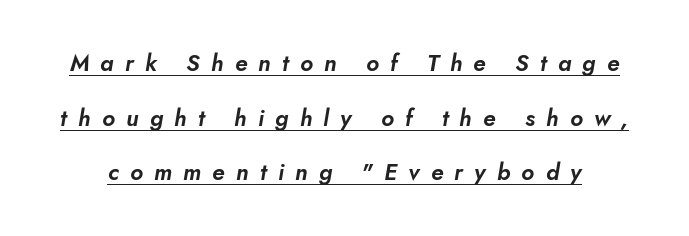
Q: Is the text italic (slanted)? A: Yes, it leans right by about 10 degrees.
Q: Is the text underlined? A: Yes.
Q: Is the spacing between letters normal or unusually wide? A: Unusually wide.
Q: Is the spacing between lines tight, normal or loose? A: Loose.
